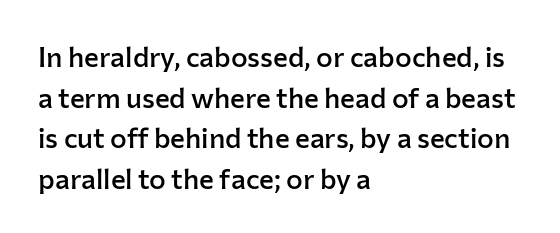
The image shows 28 px semibold sans-serif type, upright; set left-aligned, normal line spacing (1.45x), normal letter spacing, not underlined; low stroke contrast and a medium x-height.
